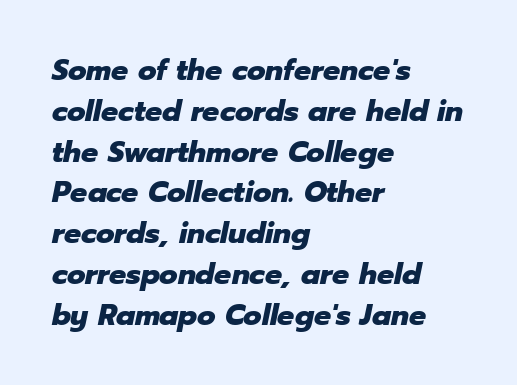
The image shows 30 px heavy type, italic (leaning right); set left-aligned, normal line spacing (1.36x), normal letter spacing, not underlined; low stroke contrast and a medium x-height.
